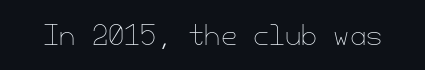
{"italic": "no", "bold": "no", "underline": "no", "letter_spacing": "normal", "letter_spacing_em": 0.0, "glyph_px": 26}
